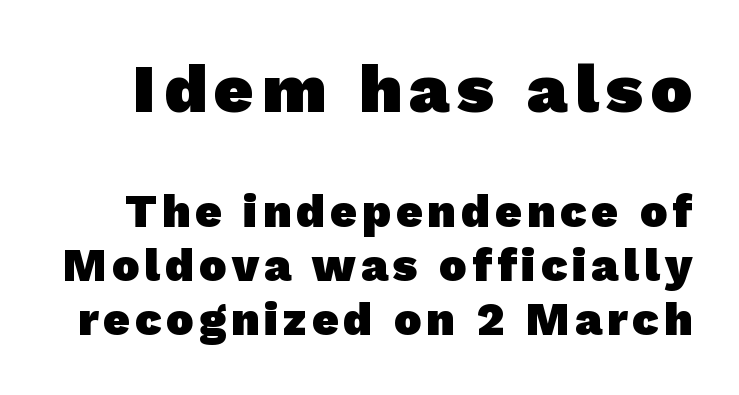
The image shows 69 px heavy sans-serif type; set line spacing 1.18x, not underlined; the first (top) block is 1.5x larger; low stroke contrast and a medium x-height.
